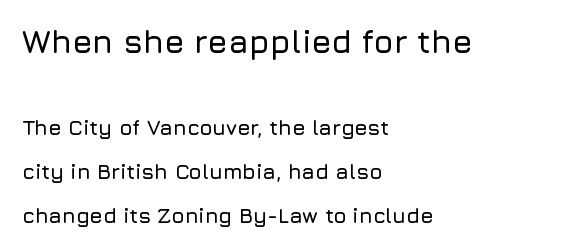
Q: Is the text italic (slanted)? A: No, it is upright.
Q: Is the typeface a serif or a sans-serif typeface? A: Sans-serif.
Q: Is the text underlined? A: No.
Q: How is the paragraph aligned? A: Left-aligned.
Q: Is the spacing between letters normal or unusually wide? A: Normal.
Q: Is the spacing between lines tight, normal or loose? A: Loose.
Q: Which block of text is set in a larger size, the first (top) or the second (bottom)? A: The first (top) one.
Q: Width (condensed, normal, or wide)? A: Normal.
Q: Stroke contrast? A: Low.
Q: x-height? A: Medium.
Q: Monospaced? A: No.
